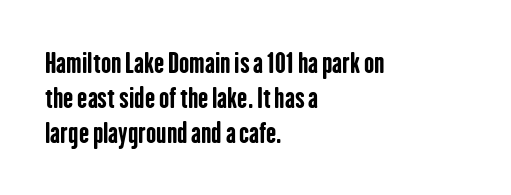
Is there much room between lines? A standard amount, neither cramped nor airy. Emphasis by weight is at full strength: bold. Each word holds together tightly as a unit, with standard inter-letter gaps. Rule under the text: the space is simply empty. Style check: upright. Does the copy run flush right? No — it runs flush left.
